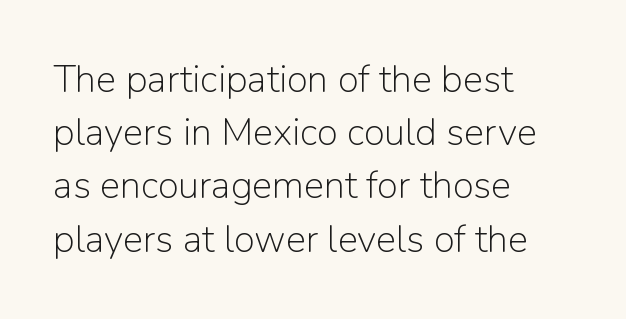
The image shows 38 px light sans-serif type, upright; set left-aligned, normal line spacing (1.4x), normal letter spacing, not underlined; low stroke contrast and a medium x-height.
